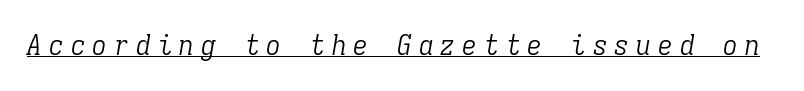
{"serif": "yes", "italic": "yes", "lean": "right", "slant_degrees": 9, "bold": "no", "weight": "light", "width": "condensed", "stroke_contrast": "low", "x_height": "medium", "monospaced": "yes", "underline": "yes", "letter_spacing": "wide", "letter_spacing_em": 0.25, "glyph_px": 29}
